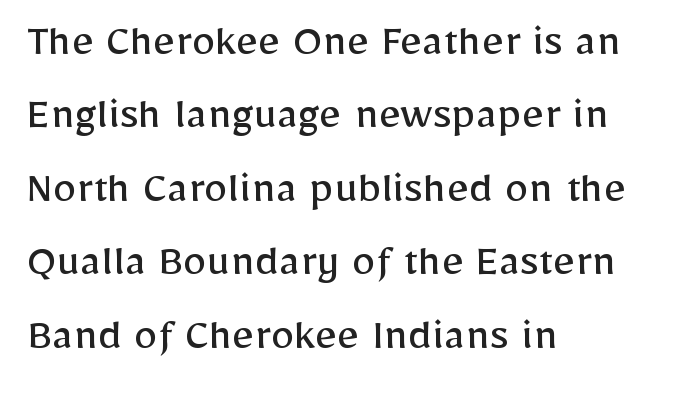
{"serif": "no", "italic": "no", "bold": "no", "weight": "regular", "width": "normal", "stroke_contrast": "low", "x_height": "medium", "monospaced": "no", "underline": "no", "align": "left", "line_spacing": "normal", "line_spacing_ratio": 1.53, "letter_spacing": "normal", "letter_spacing_em": 0.0, "glyph_px": 48}
